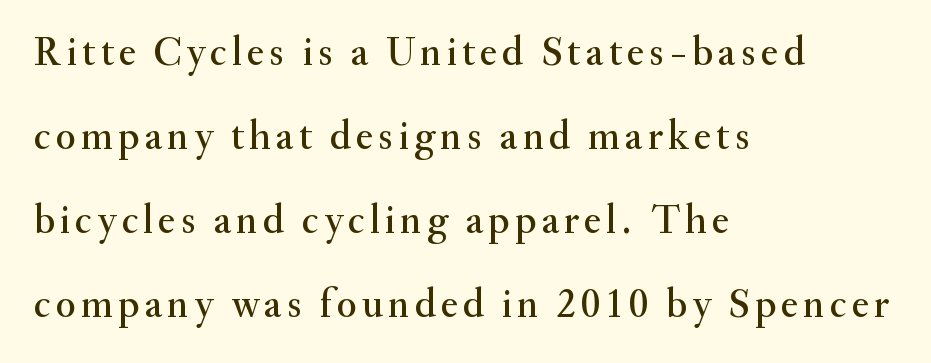
Q: Is the text italic (slanted)? A: No, it is upright.
Q: Is the typeface a serif or a sans-serif typeface? A: Serif.
Q: Is the text underlined? A: No.
Q: How is the paragraph aligned? A: Left-aligned.
Q: Is the spacing between lines tight, normal or loose? A: Loose.
Q: Width (condensed, normal, or wide)? A: Normal.
Q: Stroke contrast? A: Medium.
Q: x-height? A: Small.
Q: Monospaced? A: No.
